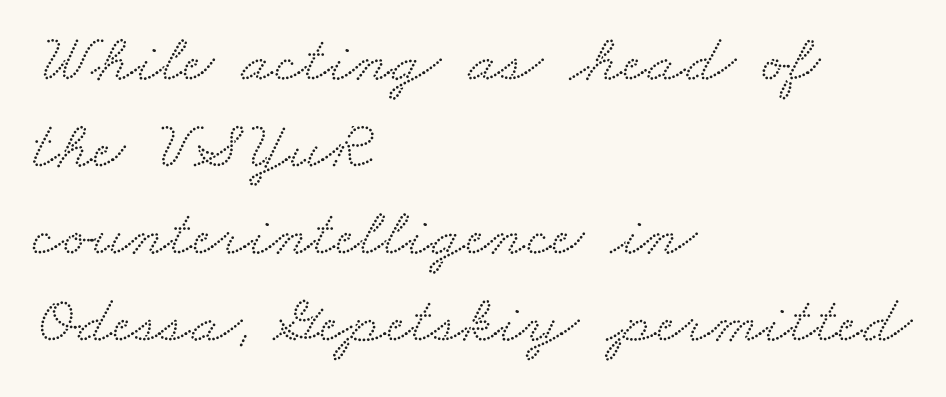
Q: Is the typeface a serif or a sans-serif typeface? A: Serif.
Q: Is the text underlined? A: No.
Q: How is the paragraph aligned? A: Left-aligned.
Q: Is the spacing between letters normal or unusually wide? A: Normal.
Q: Is the spacing between lines tight, normal or loose? A: Normal.
Q: Width (condensed, normal, or wide)? A: Wide.
Q: Stroke contrast? A: Medium.
Q: x-height? A: Small.
Q: Monospaced? A: No.
